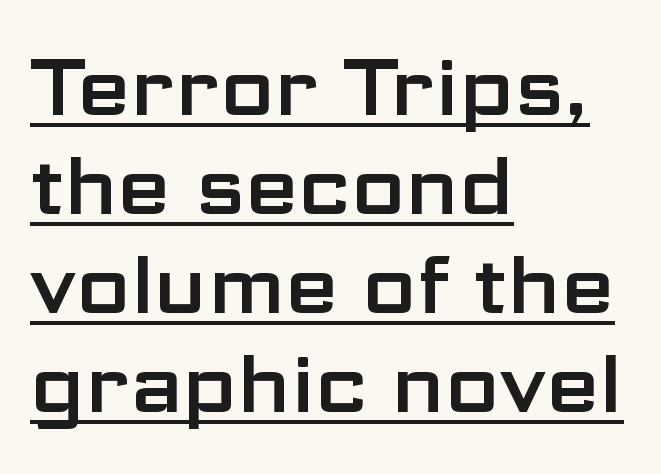
Q: Is the text italic (slanted)? A: No, it is upright.
Q: Is the typeface a serif or a sans-serif typeface? A: Sans-serif.
Q: Is the text underlined? A: Yes.
Q: How is the paragraph aligned? A: Left-aligned.
Q: Is the spacing between letters normal or unusually wide? A: Normal.
Q: Is the spacing between lines tight, normal or loose? A: Normal.
Q: Width (condensed, normal, or wide)? A: Wide.
Q: Stroke contrast? A: Low.
Q: x-height? A: Medium.
Q: Monospaced? A: No.
